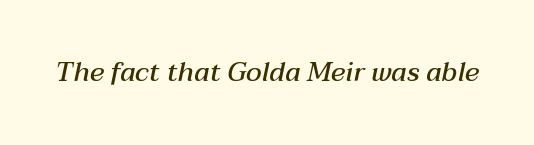
Q: Is the text bold? A: Semi-bold.
Q: Is the text italic (slanted)? A: Yes, it leans right by about 12 degrees.
Q: Is the text underlined? A: No.
Q: Is the spacing between letters normal or unusually wide? A: Normal.
